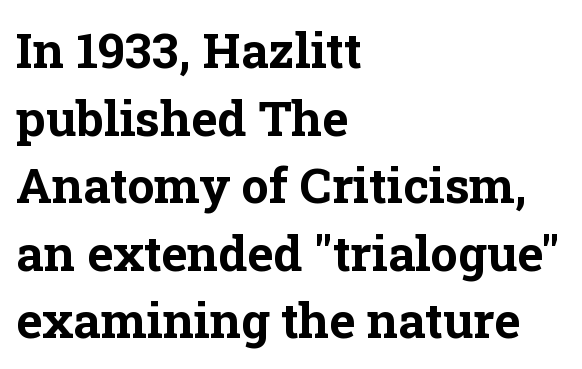
The image shows 49 px bold serif type, upright; set left-aligned, normal line spacing (1.38x), normal letter spacing, not underlined; low stroke contrast and a medium x-height.
